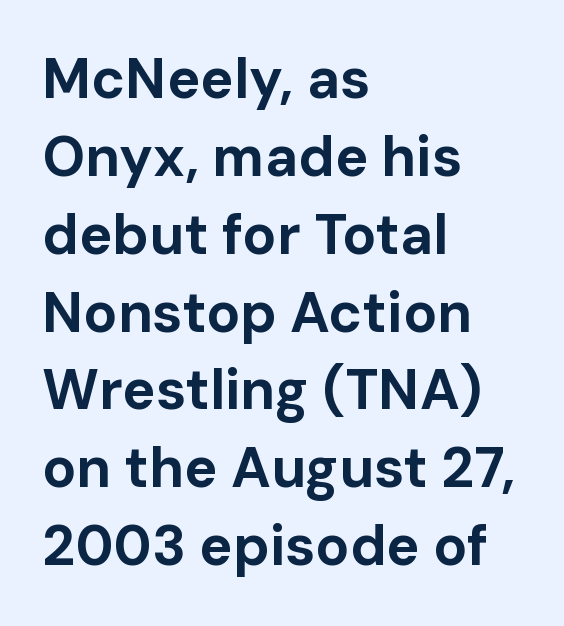
{"serif": "no", "italic": "no", "bold": "yes", "weight": "bold", "width": "normal", "stroke_contrast": "low", "x_height": "medium", "monospaced": "no", "underline": "no", "align": "left", "line_spacing": "normal", "line_spacing_ratio": 1.39, "letter_spacing": "normal", "letter_spacing_em": 0.0, "glyph_px": 56}
